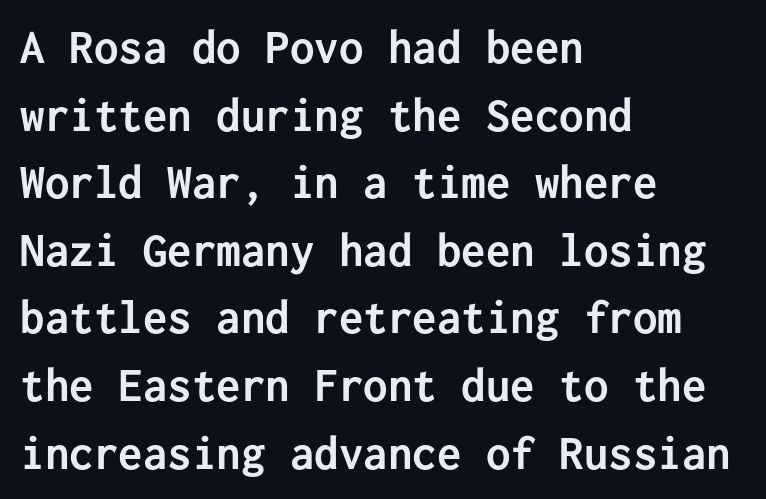
{"serif": "no", "italic": "no", "bold": "yes", "weight": "semibold", "width": "normal", "stroke_contrast": "low", "x_height": "medium", "monospaced": "yes", "underline": "no", "align": "left", "line_spacing": "normal", "line_spacing_ratio": 1.38, "letter_spacing": "normal", "letter_spacing_em": 0.0, "glyph_px": 49}
